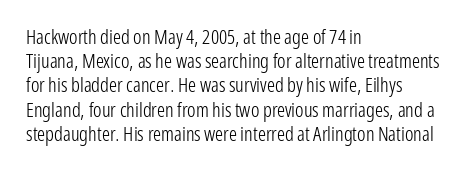
Q: Is the text bold? A: No.
Q: Is the text italic (slanted)? A: No, it is upright.
Q: Is the text underlined? A: No.
Q: How is the paragraph aligned? A: Left-aligned.
Q: Is the spacing between letters normal or unusually wide? A: Normal.
